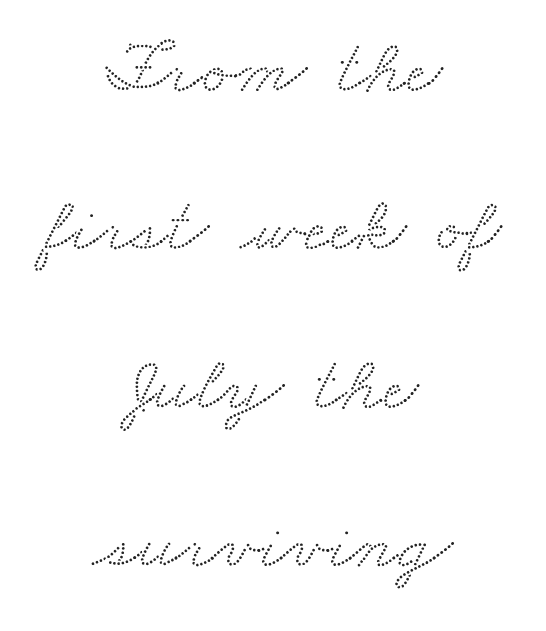
The image shows 78 px wide serif type; set centered, loose line spacing (2.03x), normal letter spacing, not underlined; medium stroke contrast and a small x-height.
